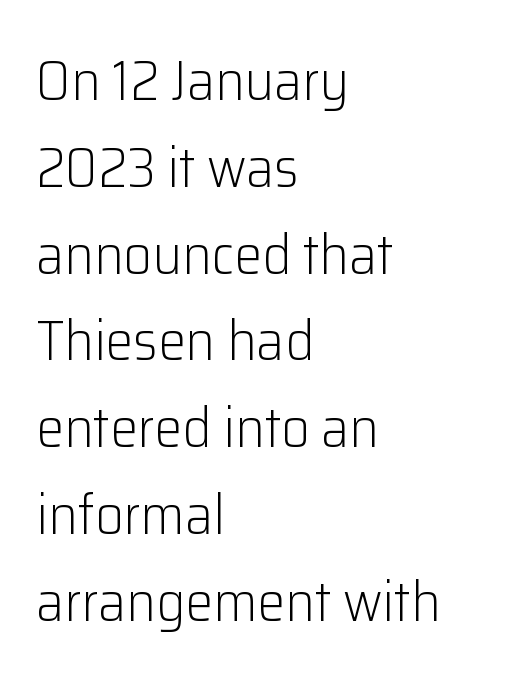
Q: Is the text bold? A: No.
Q: Is the text italic (slanted)? A: No, it is upright.
Q: Is the typeface a serif or a sans-serif typeface? A: Sans-serif.
Q: Is the text underlined? A: No.
Q: How is the paragraph aligned? A: Left-aligned.
Q: Is the spacing between letters normal or unusually wide? A: Normal.
Q: Is the spacing between lines tight, normal or loose? A: Normal.
Q: Width (condensed, normal, or wide)? A: Normal.
Q: Stroke contrast? A: Low.
Q: x-height? A: Medium.
Q: Monospaced? A: No.
